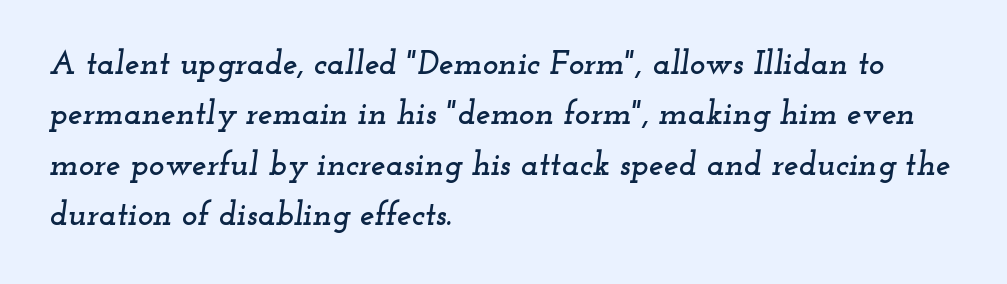
{"serif": "yes", "italic": "yes", "lean": "right", "slant_degrees": 12, "width": "wide", "stroke_contrast": "low", "x_height": "small", "monospaced": "no", "underline": "no", "align": "left", "line_spacing": "normal", "line_spacing_ratio": 1.53, "letter_spacing": "normal", "letter_spacing_em": 0.0, "glyph_px": 33}
